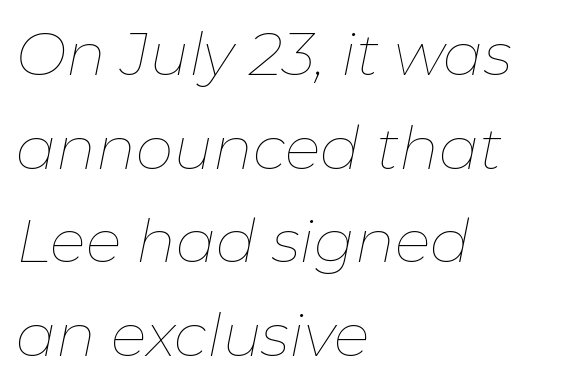
Descenders hang freely into open space. Would a proofreader flag this as italicized? Yes. These lines keep a tight, regular rhythm from letter to letter. This sample keeps an unexceptional amount of space between lines.
